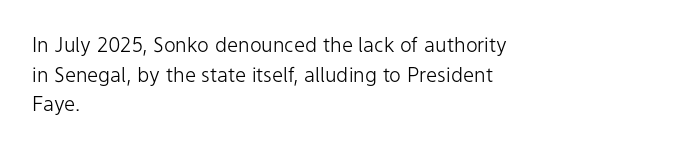
{"italic": "no", "bold": "no", "underline": "no", "align": "left", "line_spacing": "normal", "line_spacing_ratio": 1.48, "letter_spacing": "normal", "letter_spacing_em": 0.0, "glyph_px": 20}
